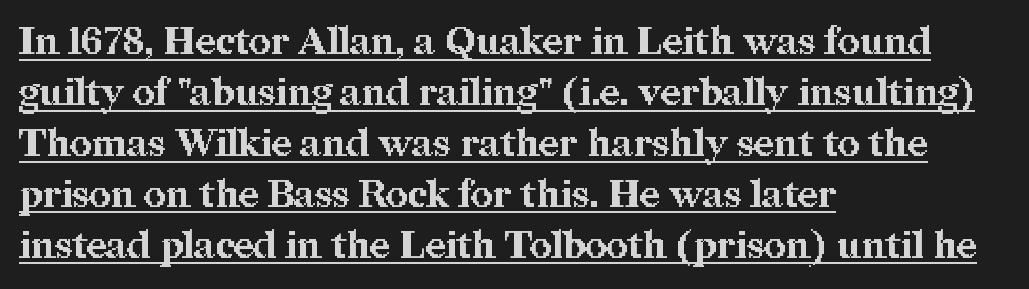
Vertically, the passage feels balanced, rows spaced as you'd expect. Thick stems and heavy bowls — unmistakably bold. This is serif lettering, the kind often seen in printed books. The string is rendered with underlining switched on.
